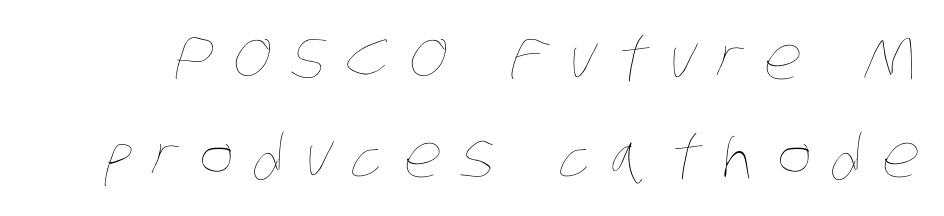
Q: Is the text bold? A: No.
Q: Is the text underlined? A: No.
Q: Is the spacing between letters normal or unusually wide? A: Unusually wide.
Q: Is the spacing between lines tight, normal or loose? A: Normal.
Q: Width (condensed, normal, or wide)? A: Condensed.
Q: Stroke contrast? A: Low.
Q: x-height? A: Large.
Q: Monospaced? A: No.
